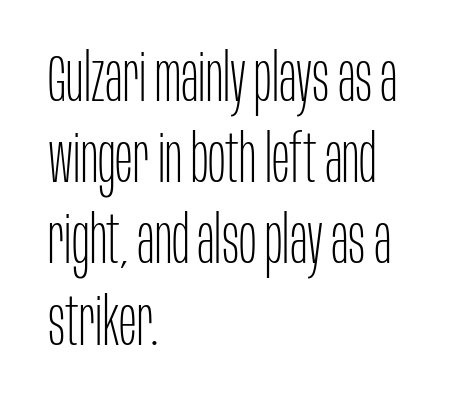
The image shows 66 px thin, condensed sans-serif type, upright; set left-aligned, line spacing 1.23x, normal letter spacing, not underlined; low stroke contrast and a large x-height.
